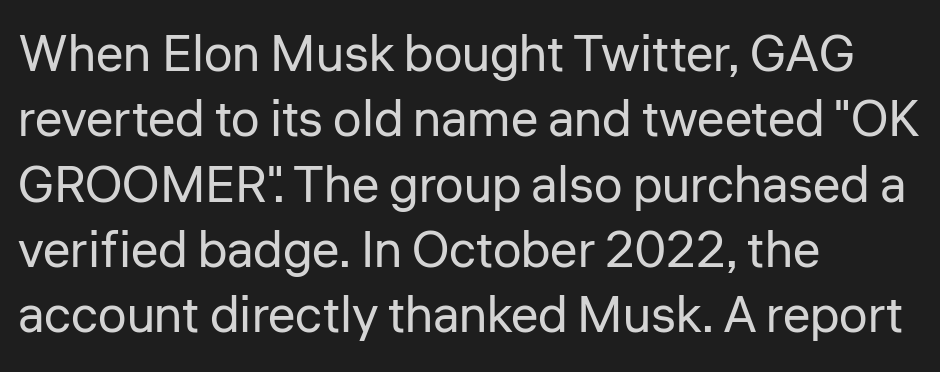
Is the letter spacing exaggerated? No — it looks like the ordinary default. Designer's note — italics off, roman on. Clear beneath every line of the passage. Observe the absence of serifs on each vertical stroke in this sample. Spacing verdict: proportional, widths tailored to each character.
